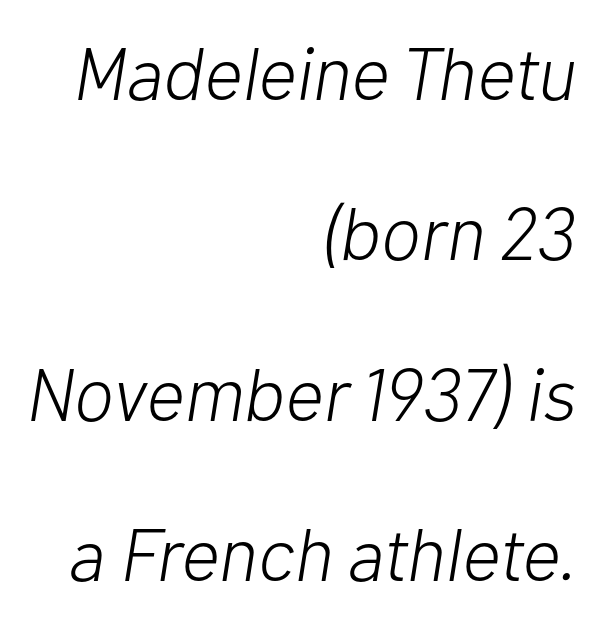
Q: Is the text bold? A: No.
Q: Is the text italic (slanted)? A: Yes, it leans right by about 10 degrees.
Q: Is the text underlined? A: No.
Q: How is the paragraph aligned? A: Right-aligned.
Q: Is the spacing between letters normal or unusually wide? A: Normal.
Q: Is the spacing between lines tight, normal or loose? A: Loose.
Q: Width (condensed, normal, or wide)? A: Normal.
Q: Stroke contrast? A: Low.
Q: x-height? A: Medium.
Q: Monospaced? A: No.
